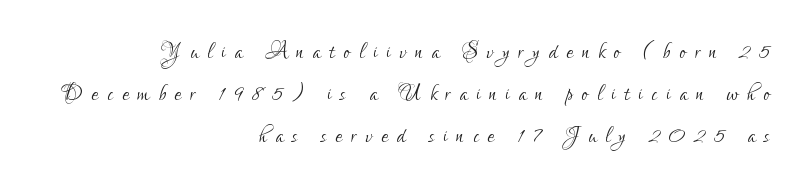
{"serif": "no", "bold": "no", "weight": "light", "width": "condensed", "stroke_contrast": "low", "x_height": "small", "monospaced": "no", "underline": "no", "align": "right", "line_spacing": "normal", "line_spacing_ratio": 1.45, "letter_spacing": "wide", "letter_spacing_em": 0.31, "glyph_px": 29}
